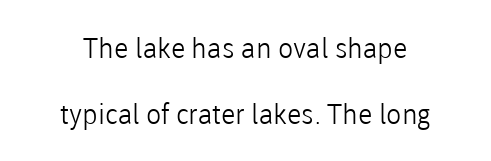
Q: Is the text bold? A: No.
Q: Is the text italic (slanted)? A: No, it is upright.
Q: Is the typeface a serif or a sans-serif typeface? A: Sans-serif.
Q: Is the text underlined? A: No.
Q: Is the spacing between letters normal or unusually wide? A: Normal.
Q: Is the spacing between lines tight, normal or loose? A: Loose.
Q: Width (condensed, normal, or wide)? A: Normal.
Q: Stroke contrast? A: Low.
Q: x-height? A: Medium.
Q: Monospaced? A: No.
